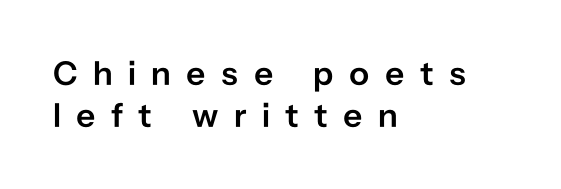
The image shows 34 px semibold sans-serif type, upright; set left-aligned, line spacing 1.23x, unusually wide letter spacing (+0.45 em), not underlined; low stroke contrast and a medium x-height.
